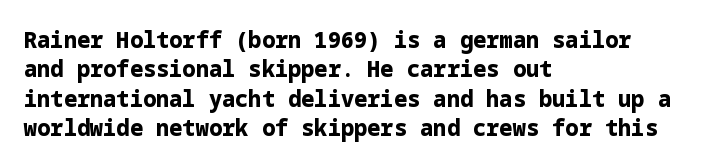
{"italic": "no", "bold": "yes", "underline": "no", "align": "left", "line_spacing": "normal", "line_spacing_ratio": 1.33, "letter_spacing": "normal", "letter_spacing_em": 0.0, "glyph_px": 22}
